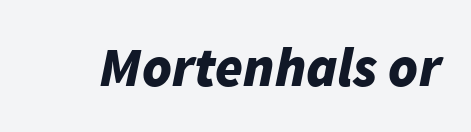
Think of a printed novel: that variable character pitch is what you see here. The lettering tilts uniformly, giving the passage an italic look. The space directly below the letters is spotless. Spacing between characters is what you'd get straight out of the box.
